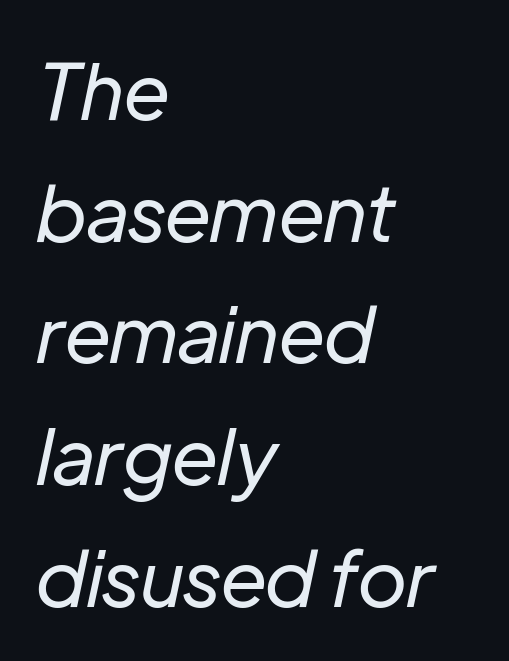
Q: Is the text bold? A: No.
Q: Is the text italic (slanted)? A: Yes, it leans right by about 12 degrees.
Q: Is the text underlined? A: No.
Q: How is the paragraph aligned? A: Left-aligned.
Q: Is the spacing between letters normal or unusually wide? A: Normal.
Q: Is the spacing between lines tight, normal or loose? A: Normal.
Q: Width (condensed, normal, or wide)? A: Normal.
Q: Stroke contrast? A: Low.
Q: x-height? A: Medium.
Q: Monospaced? A: No.
